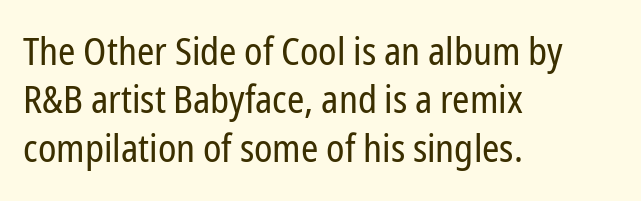
Q: Is the text bold? A: No.
Q: Is the text italic (slanted)? A: No, it is upright.
Q: Is the typeface a serif or a sans-serif typeface? A: Sans-serif.
Q: Is the text underlined? A: No.
Q: How is the paragraph aligned? A: Left-aligned.
Q: Is the spacing between letters normal or unusually wide? A: Normal.
Q: Width (condensed, normal, or wide)? A: Condensed.
Q: Stroke contrast? A: Low.
Q: x-height? A: Medium.
Q: Monospaced? A: No.
